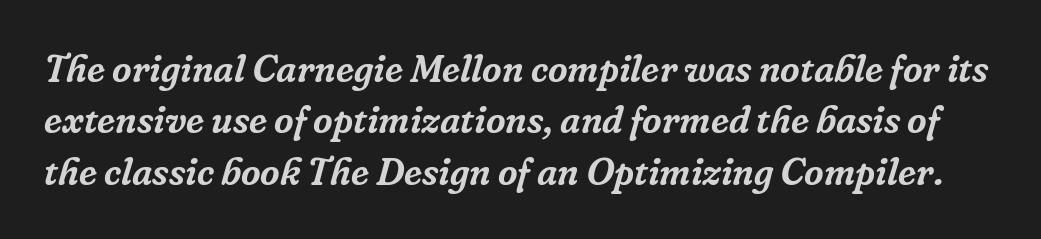
If you drew a line through each stem, it would be angled. Nothing unusual about the tracking: characters are spaced as the font intends. The type family on display is of the serif kind. These lines are rendered in a variable-pitch font.
